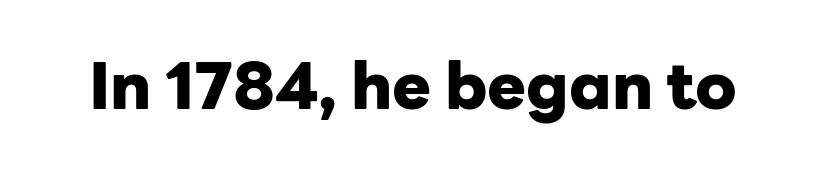
You could not count columns in this text — the font is proportionally spaced. The words here are not underlined. The face used here is a sans, in the tradition of grotesques and geometrics. A roman cut, with each character standing at attention. These words are printed bold, with thick strokes throughout. Each word holds together tightly as a unit, with standard inter-letter gaps.
